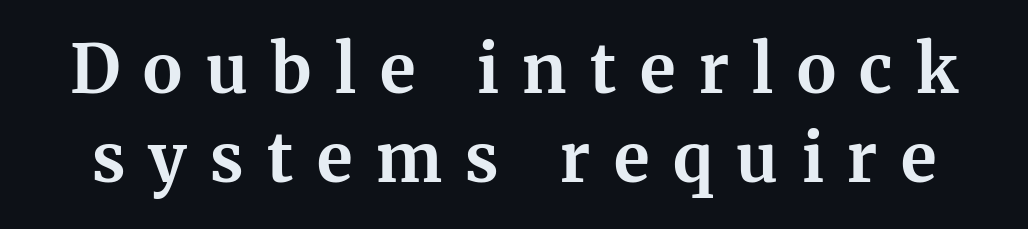
The image shows 67 px bold serif type, upright; set normal line spacing (1.33x), unusually wide letter spacing (+0.35 em), not underlined; medium stroke contrast and a medium x-height.
